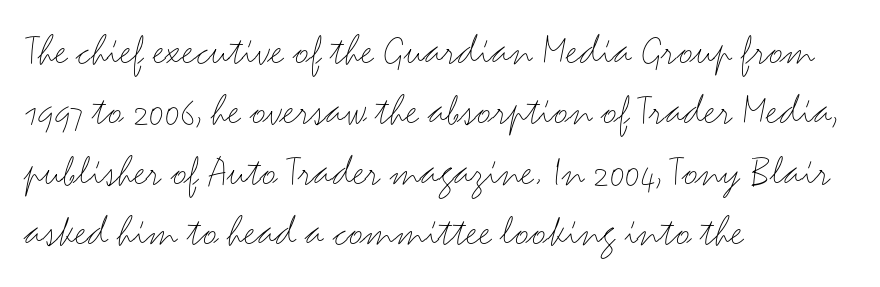
Lines of text with bare space underneath. The passage shown is typed in a proportional face where columns would drift. The weight would be labelled regular, book, light, or lighter still. Typographically, this falls in the sans-serif category.
